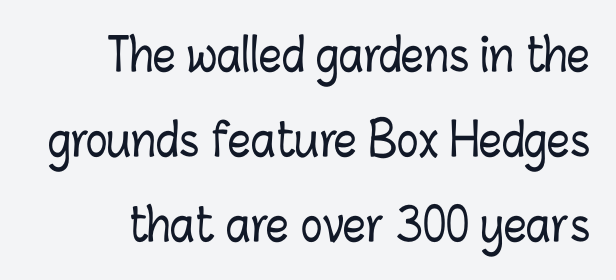
Q: Is the text italic (slanted)? A: No, it is upright.
Q: Is the text underlined? A: No.
Q: Is the spacing between letters normal or unusually wide? A: Normal.
Q: Width (condensed, normal, or wide)? A: Condensed.
Q: Stroke contrast? A: Low.
Q: x-height? A: Medium.
Q: Monospaced? A: No.
